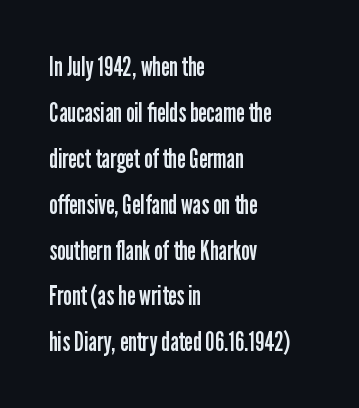
The lettering stays uniformly vertical, giving the passage a roman look. The setting favours the left margin, as ordinary paragraphs usually do. Quick note: interline space is typical. Stroke thickness stays within the range of a standard reading face or lighter.
